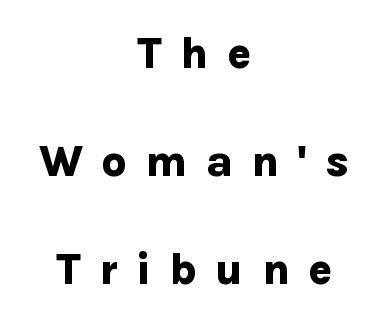
{"serif": "no", "italic": "no", "bold": "yes", "weight": "bold", "width": "normal", "stroke_contrast": "low", "x_height": "medium", "monospaced": "no", "underline": "no", "align": "center", "line_spacing": "loose", "line_spacing_ratio": 2.45, "letter_spacing": "wide", "letter_spacing_em": 0.41, "glyph_px": 44}
